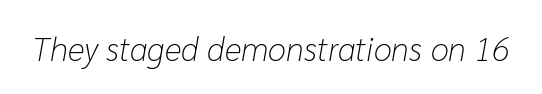
{"italic": "yes", "lean": "right", "slant_degrees": 10, "bold": "no", "weight": "light", "width": "normal", "stroke_contrast": "low", "x_height": "medium", "monospaced": "no", "underline": "no", "letter_spacing": "normal", "letter_spacing_em": 0.0, "glyph_px": 33}
